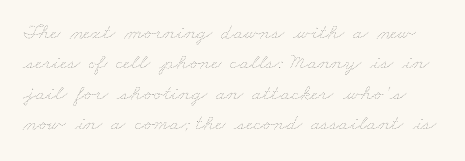
{"bold": "no", "underline": "no", "line_spacing": "normal", "line_spacing_ratio": 1.38, "letter_spacing": "normal", "letter_spacing_em": 0.0, "glyph_px": 22}
